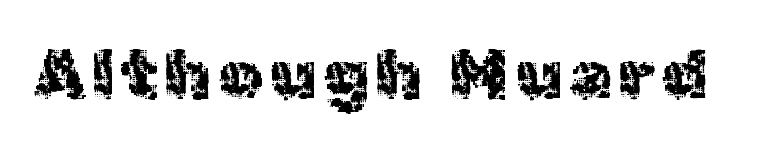
Q: Is the text italic (slanted)? A: No, it is upright.
Q: Is the typeface a serif or a sans-serif typeface? A: Sans-serif.
Q: Is the text underlined? A: No.
Q: Width (condensed, normal, or wide)? A: Normal.
Q: x-height? A: Medium.
Q: Monospaced? A: No.
